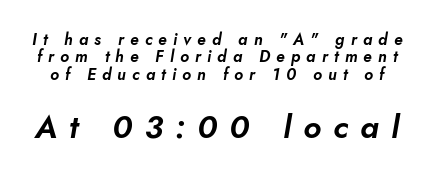
Q: Is the text italic (slanted)? A: Yes, it leans right by about 10 degrees.
Q: Is the text underlined? A: No.
Q: Is the spacing between letters normal or unusually wide? A: Unusually wide.
Q: Is the spacing between lines tight, normal or loose? A: Tight.
Q: Which block of text is set in a larger size, the first (top) or the second (bottom)? A: The second (bottom) one.
Q: Width (condensed, normal, or wide)? A: Normal.
Q: Stroke contrast? A: Low.
Q: x-height? A: Small.
Q: Monospaced? A: No.
